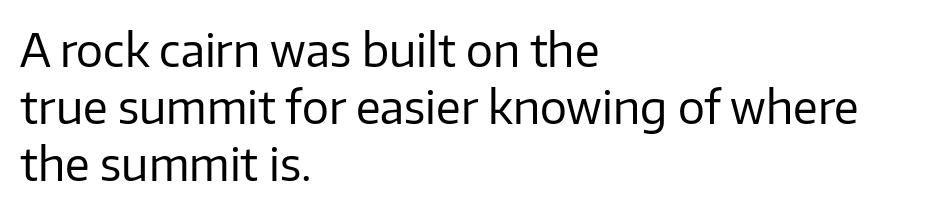
Where is the straight margin? On the left. A bare baseline throughout the passage. No heavy texture on the line: the type isn't bold. Rows of type keep a routine distance in the vertical direction.
